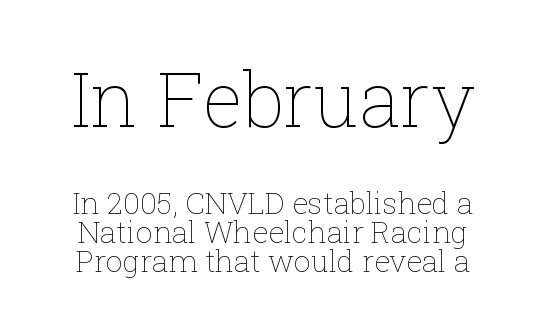
{"italic": "no", "bold": "no", "weight": "thin", "width": "normal", "stroke_contrast": "low", "x_height": "medium", "monospaced": "no", "underline": "no", "line_spacing": "tight", "line_spacing_ratio": 0.97, "letter_spacing": "normal", "letter_spacing_em": 0.0, "larger_block": "first", "size_ratio": 2.53, "glyph_px": 76}
